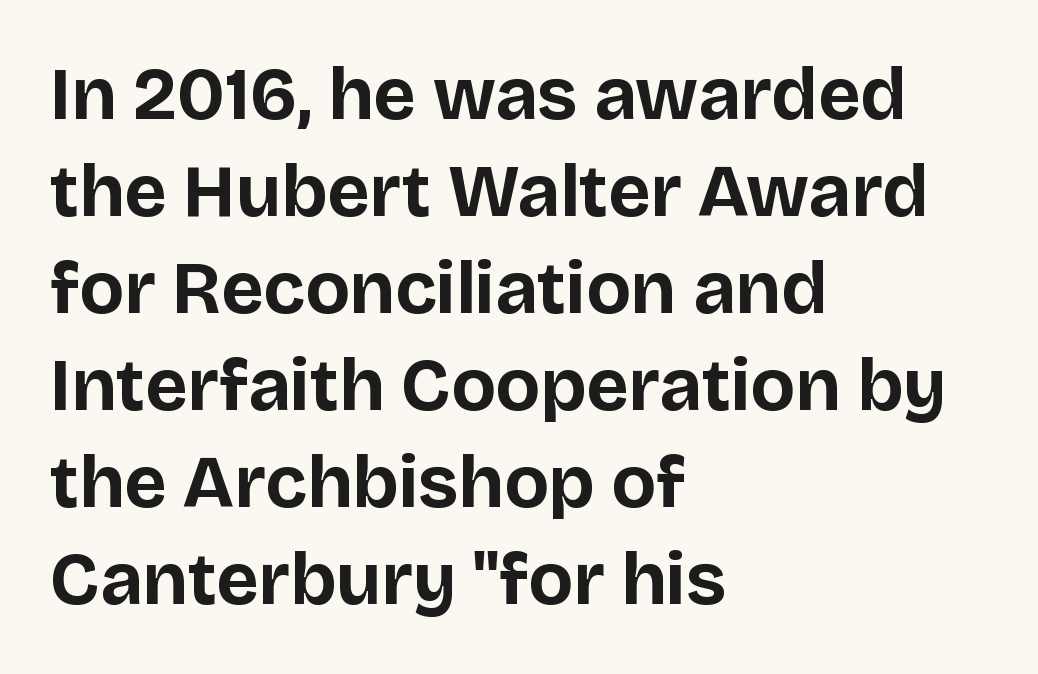
Q: Is the text bold? A: Yes.
Q: Is the text italic (slanted)? A: No, it is upright.
Q: Is the typeface a serif or a sans-serif typeface? A: Sans-serif.
Q: Is the text underlined? A: No.
Q: How is the paragraph aligned? A: Left-aligned.
Q: Is the spacing between letters normal or unusually wide? A: Normal.
Q: Is the spacing between lines tight, normal or loose? A: Normal.
Q: Width (condensed, normal, or wide)? A: Normal.
Q: Stroke contrast? A: Low.
Q: x-height? A: Large.
Q: Monospaced? A: No.
